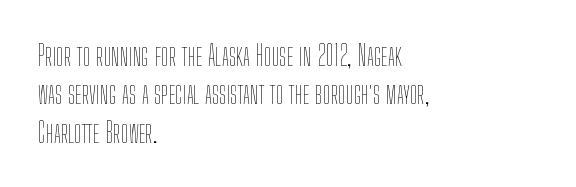
The image shows 28 px thin, condensed type, upright; set left-aligned, normal line spacing (1.37x), normal letter spacing, not underlined; low stroke contrast and a medium x-height.
